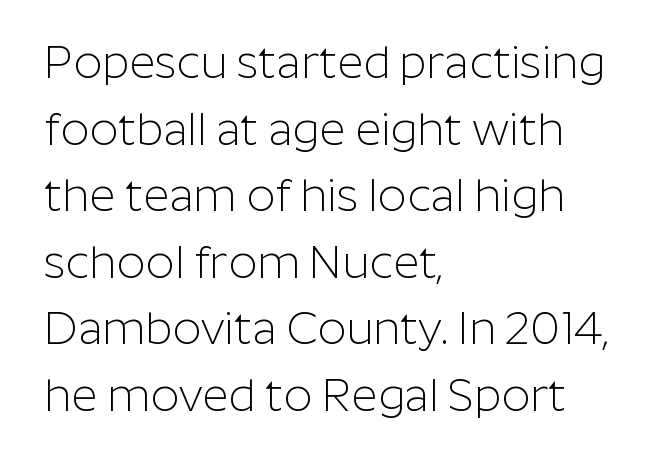
The image shows 45 px light sans-serif type, upright; set left-aligned, normal line spacing (1.48x), normal letter spacing, not underlined; low stroke contrast and a medium x-height.
